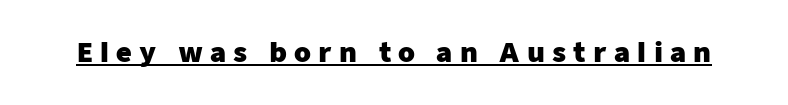
Q: Is the text bold? A: Yes.
Q: Is the text italic (slanted)? A: No, it is upright.
Q: Is the text underlined? A: Yes.
Q: Is the spacing between letters normal or unusually wide? A: Unusually wide.
